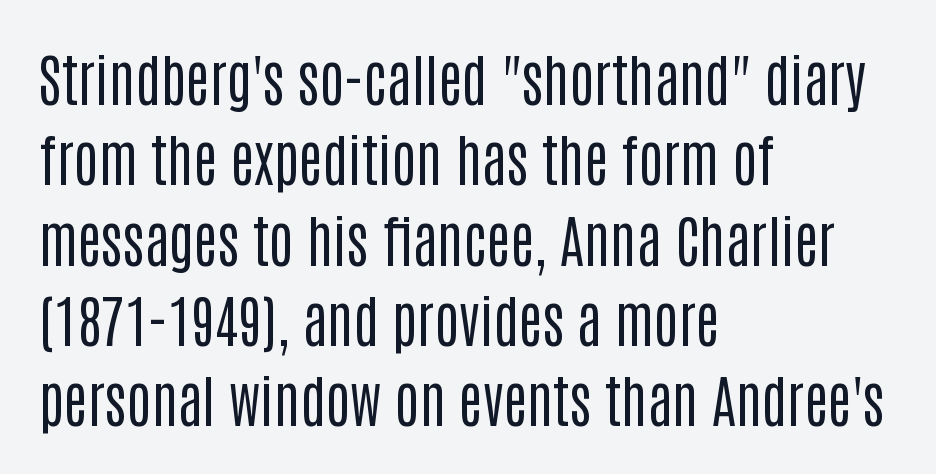
The image shows 57 px regular-weight, condensed sans-serif type, upright; set left-aligned, normal line spacing (1.41x), normal letter spacing, not underlined; low stroke contrast and a large x-height.
